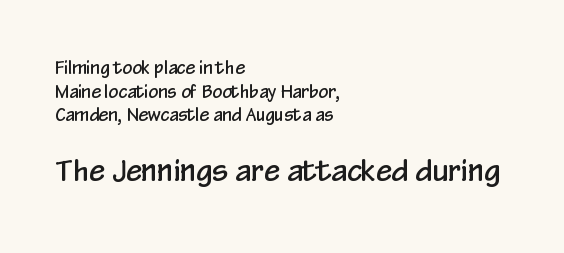
Q: Is the text italic (slanted)? A: No, it is upright.
Q: Is the typeface a serif or a sans-serif typeface? A: Sans-serif.
Q: Is the text underlined? A: No.
Q: How is the paragraph aligned? A: Left-aligned.
Q: Is the spacing between letters normal or unusually wide? A: Normal.
Q: Is the spacing between lines tight, normal or loose? A: Normal.
Q: Which block of text is set in a larger size, the first (top) or the second (bottom)? A: The second (bottom) one.
Q: Width (condensed, normal, or wide)? A: Condensed.
Q: Stroke contrast? A: Low.
Q: x-height? A: Medium.
Q: Monospaced? A: No.
